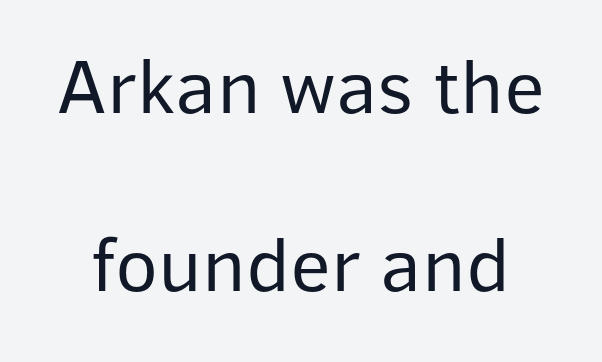
{"serif": "no", "italic": "no", "bold": "no", "weight": "regular", "width": "normal", "stroke_contrast": "low", "x_height": "medium", "monospaced": "no", "underline": "no", "line_spacing": "loose", "line_spacing_ratio": 2.25, "letter_spacing": "normal", "letter_spacing_em": 0.0, "glyph_px": 79}
